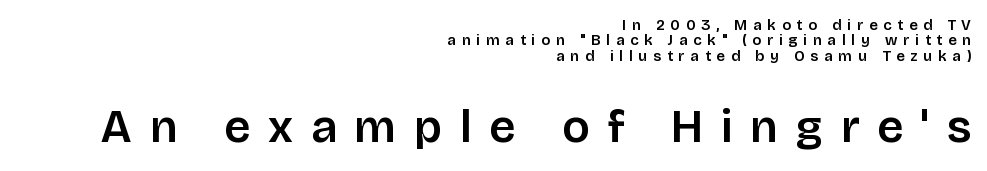
The leading is snug, giving the passage a crowded texture. The ragged edge is on the left, which tells us the setting is flush right. Note: no serifs on the glyphs. Descender tails drop into unmarked territory.
